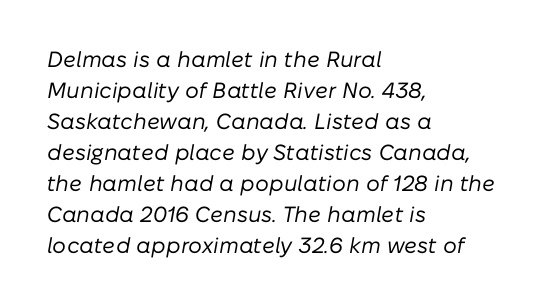
Q: Is the text bold? A: No.
Q: Is the text italic (slanted)? A: Yes, it leans right by about 10 degrees.
Q: Is the text underlined? A: No.
Q: How is the paragraph aligned? A: Left-aligned.
Q: Is the spacing between letters normal or unusually wide? A: Normal.
Q: Is the spacing between lines tight, normal or loose? A: Normal.
